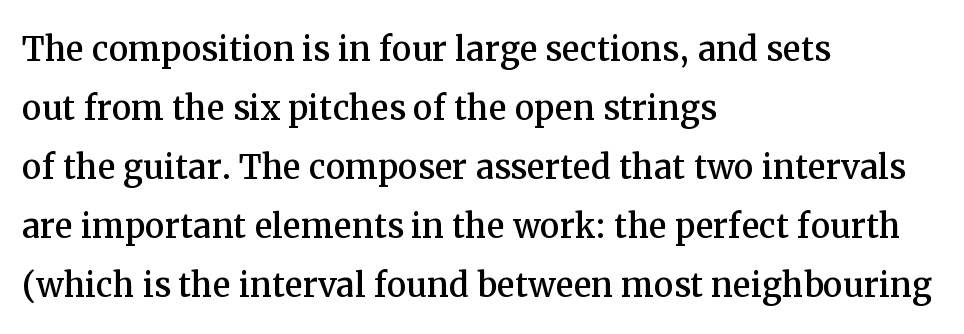
{"serif": "yes", "italic": "no", "width": "normal", "stroke_contrast": "medium", "x_height": "medium", "monospaced": "no", "underline": "no", "align": "left", "line_spacing": "normal", "line_spacing_ratio": 1.34, "letter_spacing": "normal", "letter_spacing_em": 0.0, "glyph_px": 44}
